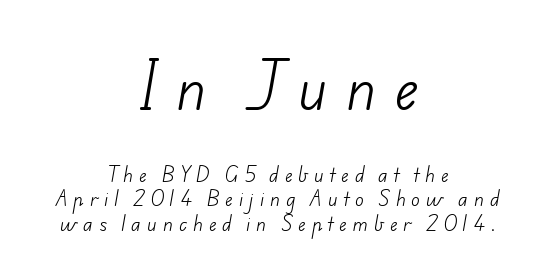
Q: Is the text bold? A: No.
Q: Is the typeface a serif or a sans-serif typeface? A: Sans-serif.
Q: Is the text underlined? A: No.
Q: How is the paragraph aligned? A: Centered.
Q: Is the spacing between letters normal or unusually wide? A: Unusually wide.
Q: Is the spacing between lines tight, normal or loose? A: Normal.
Q: Which block of text is set in a larger size, the first (top) or the second (bottom)? A: The first (top) one.
Q: Width (condensed, normal, or wide)? A: Normal.
Q: Stroke contrast? A: Low.
Q: x-height? A: Small.
Q: Monospaced? A: No.
